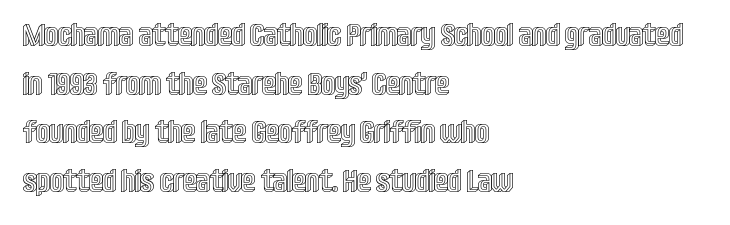
What stands out about the letter spacing? Nothing — it is the standard amount. Only glyphs here, with clear space below each row. Think of a printed novel: that variable character pitch is what you see here. Each line starts at the same left margin while the right side varies.
